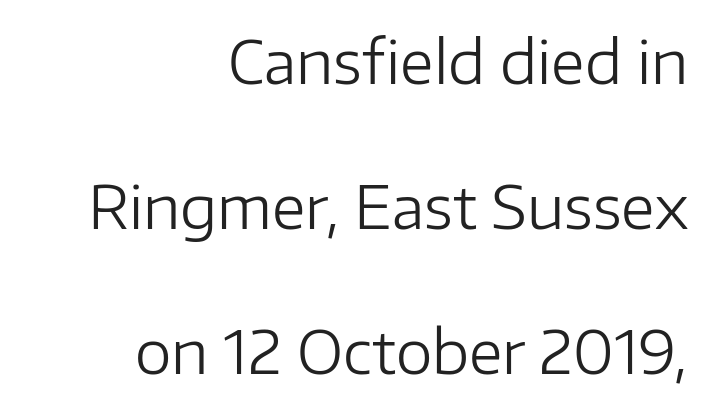
{"serif": "no", "italic": "no", "bold": "no", "weight": "regular", "width": "normal", "stroke_contrast": "low", "x_height": "medium", "monospaced": "no", "underline": "no", "align": "right", "line_spacing": "loose", "line_spacing_ratio": 2.46, "letter_spacing": "normal", "letter_spacing_em": 0.0, "glyph_px": 59}
